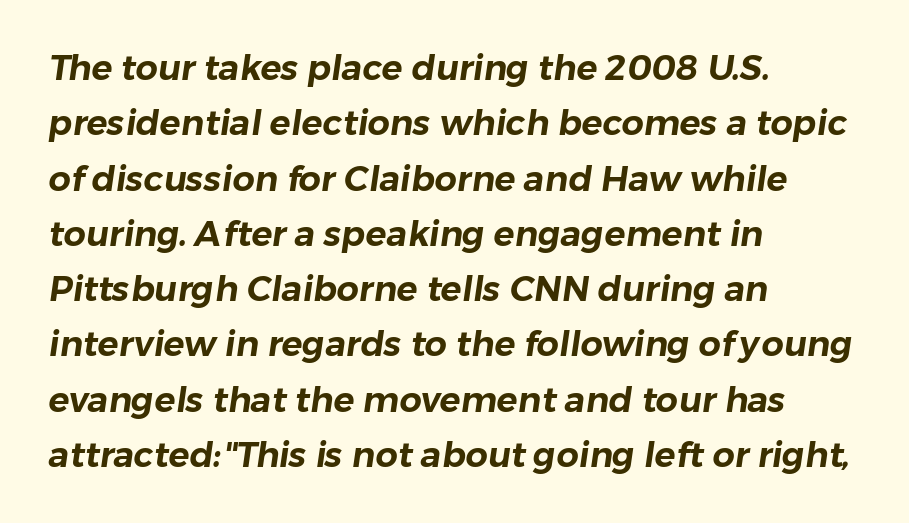
The image shows 35 px sans-serif type; set left-aligned, normal line spacing (1.58x), normal letter spacing, not underlined; low stroke contrast and a medium x-height.
